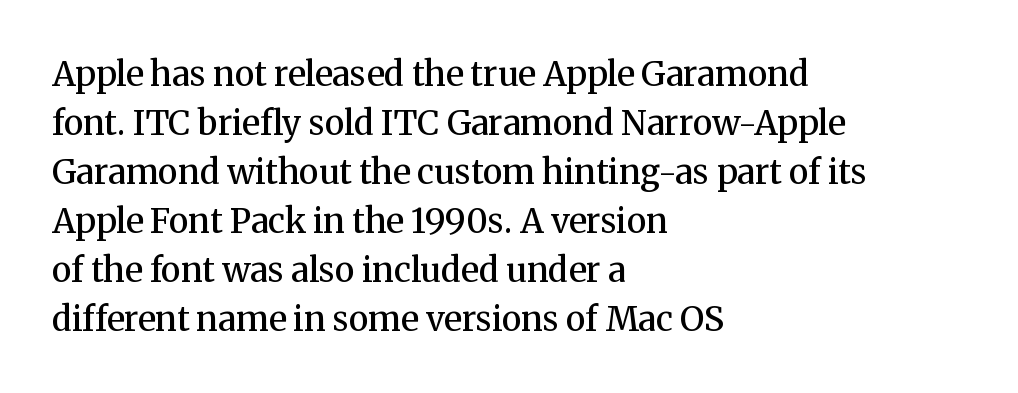
Q: Is the text bold? A: Semi-bold.
Q: Is the text italic (slanted)? A: No, it is upright.
Q: Is the typeface a serif or a sans-serif typeface? A: Serif.
Q: Is the text underlined? A: No.
Q: How is the paragraph aligned? A: Left-aligned.
Q: Is the spacing between letters normal or unusually wide? A: Normal.
Q: Is the spacing between lines tight, normal or loose? A: Normal.
Q: Width (condensed, normal, or wide)? A: Normal.
Q: Stroke contrast? A: Medium.
Q: x-height? A: Medium.
Q: Monospaced? A: No.
